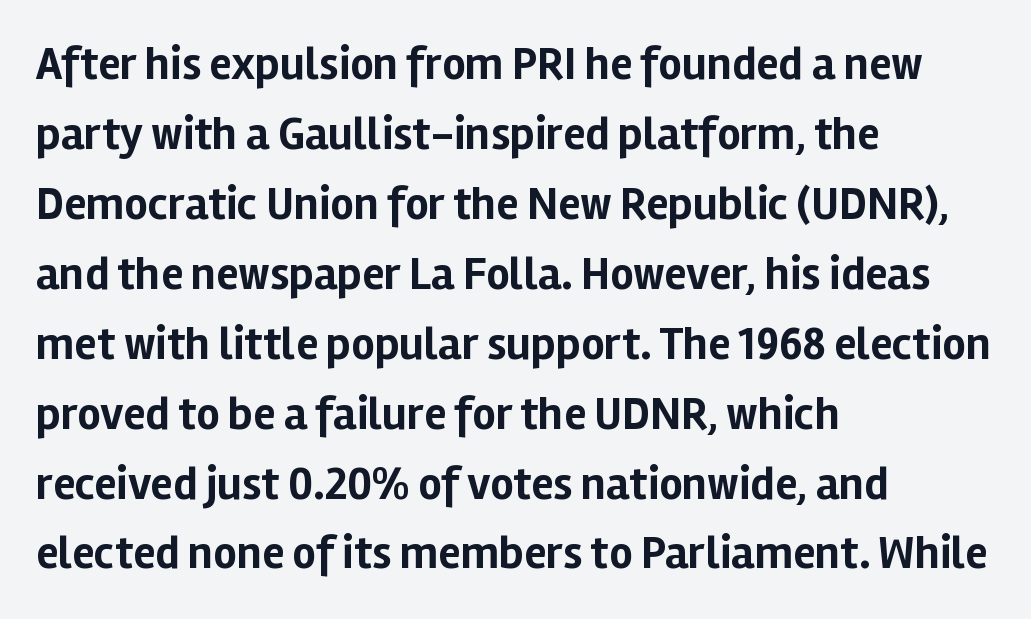
{"serif": "no", "italic": "no", "bold": "yes", "weight": "bold", "width": "normal", "stroke_contrast": "low", "x_height": "medium", "monospaced": "no", "underline": "no", "align": "left", "line_spacing": "normal", "line_spacing_ratio": 1.52, "letter_spacing": "normal", "letter_spacing_em": 0.0, "glyph_px": 46}
